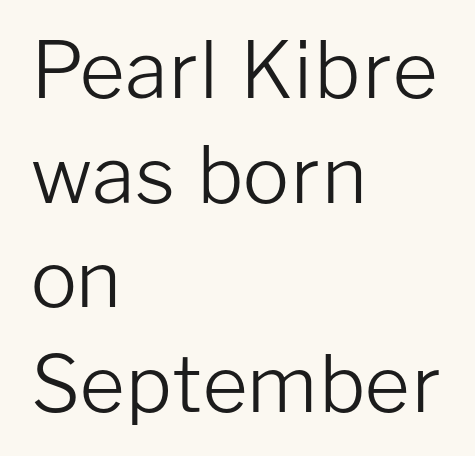
Type style note: lacks serifs. No heavy texture on the line: the type isn't bold. Characters follow at the spacing the type designer built in. Interline gaps are of average width in this sample.
